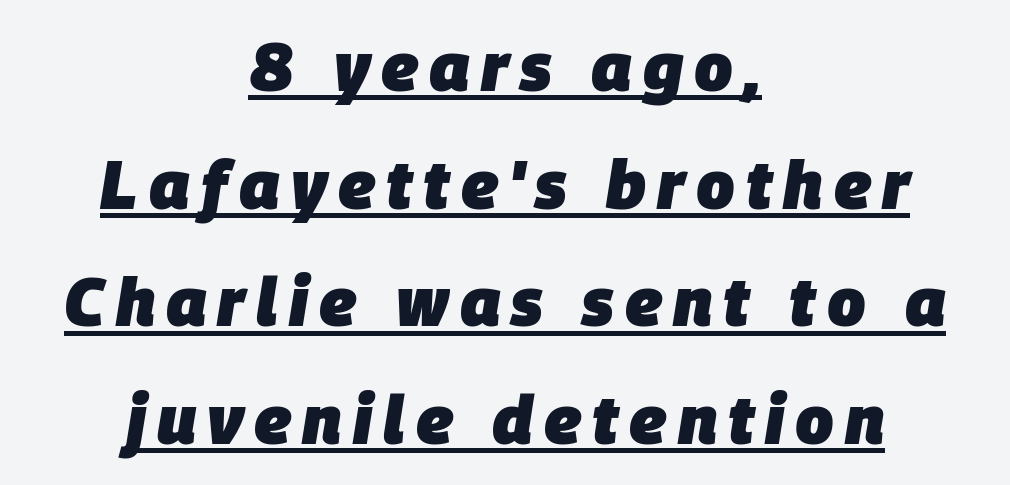
{"italic": "yes", "lean": "right", "slant_degrees": 9, "bold": "yes", "weight": "heavy", "width": "normal", "stroke_contrast": "low", "x_height": "large", "monospaced": "no", "underline": "yes", "align": "center", "line_spacing_ratio": 1.73, "glyph_px": 68}
